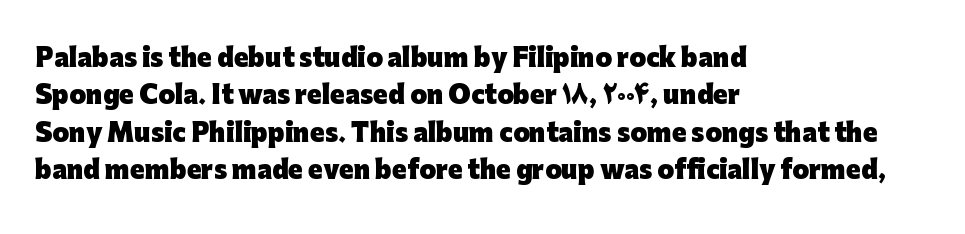
{"italic": "no", "bold": "yes", "underline": "no", "align": "left", "line_spacing": "normal", "line_spacing_ratio": 1.56, "letter_spacing": "normal", "letter_spacing_em": 0.0, "glyph_px": 24}
